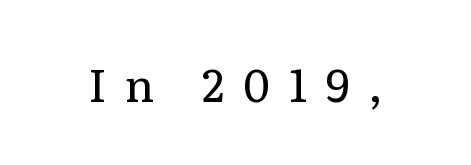
{"serif": "yes", "italic": "no", "bold": "no", "weight": "regular", "width": "normal", "stroke_contrast": "low", "x_height": "medium", "monospaced": "no", "underline": "no", "letter_spacing": "wide", "letter_spacing_em": 0.42, "glyph_px": 45}
